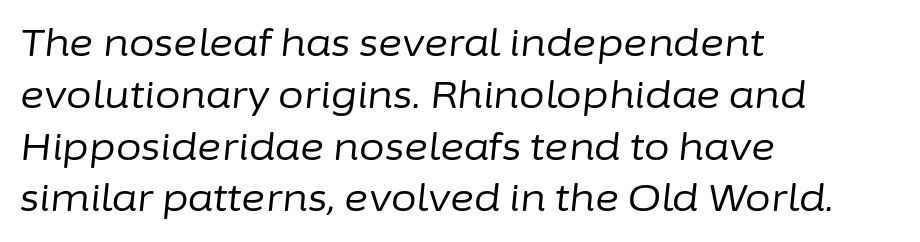
{"italic": "yes", "lean": "right", "slant_degrees": 6, "bold": "no", "weight": "regular", "width": "normal", "stroke_contrast": "low", "x_height": "medium", "monospaced": "no", "underline": "no", "align": "left", "line_spacing": "normal", "line_spacing_ratio": 1.4, "letter_spacing": "normal", "letter_spacing_em": 0.0, "glyph_px": 37}
